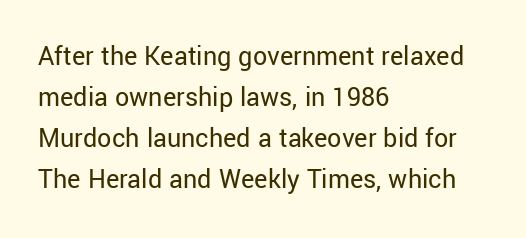
Q: Is the text bold? A: No.
Q: Is the text italic (slanted)? A: No, it is upright.
Q: Is the typeface a serif or a sans-serif typeface? A: Sans-serif.
Q: Is the text underlined? A: No.
Q: How is the paragraph aligned? A: Left-aligned.
Q: Is the spacing between letters normal or unusually wide? A: Normal.
Q: Is the spacing between lines tight, normal or loose? A: Normal.
Q: Width (condensed, normal, or wide)? A: Normal.
Q: Stroke contrast? A: Low.
Q: x-height? A: Medium.
Q: Monospaced? A: No.
